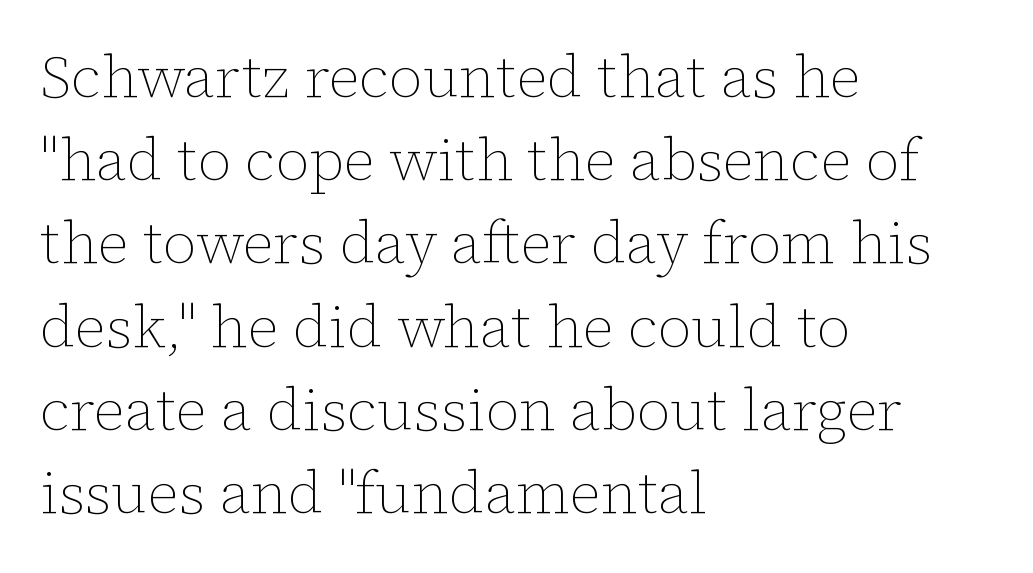
Q: Is the text bold? A: No.
Q: Is the text italic (slanted)? A: No, it is upright.
Q: Is the text underlined? A: No.
Q: How is the paragraph aligned? A: Left-aligned.
Q: Is the spacing between letters normal or unusually wide? A: Normal.
Q: Is the spacing between lines tight, normal or loose? A: Normal.
Q: Width (condensed, normal, or wide)? A: Normal.
Q: Stroke contrast? A: Low.
Q: x-height? A: Medium.
Q: Monospaced? A: No.
